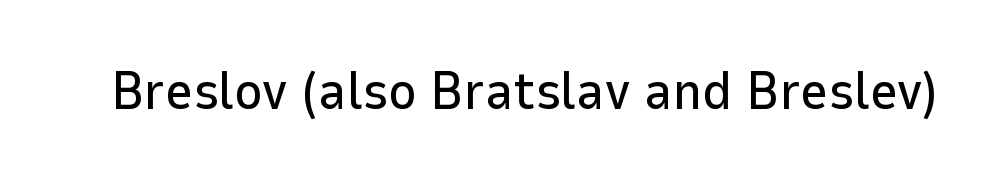
Check under the words: just untouched page. Observe the ordinary spacing: letters are neighbours, not strangers. The type family on display is of the sans-serif kind. Here the designer chose a conventional face with non-uniform glyph widths. The typography opts for an upright posture over an oblique one.
